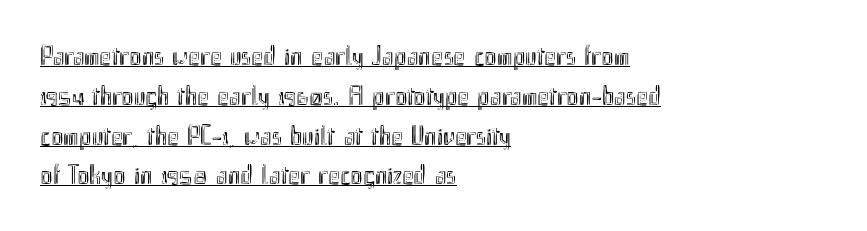
Q: Is the text italic (slanted)? A: No, it is upright.
Q: Is the text underlined? A: Yes.
Q: How is the paragraph aligned? A: Left-aligned.
Q: Is the spacing between letters normal or unusually wide? A: Normal.
Q: Is the spacing between lines tight, normal or loose? A: Normal.
Q: Width (condensed, normal, or wide)? A: Condensed.
Q: x-height? A: Small.
Q: Monospaced? A: No.
